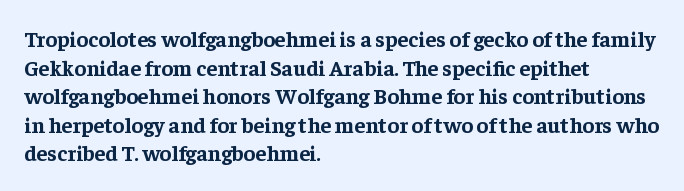
{"italic": "no", "bold": "yes", "underline": "no", "align": "left", "line_spacing": "normal", "line_spacing_ratio": 1.3, "letter_spacing": "normal", "letter_spacing_em": 0.0, "glyph_px": 22}
